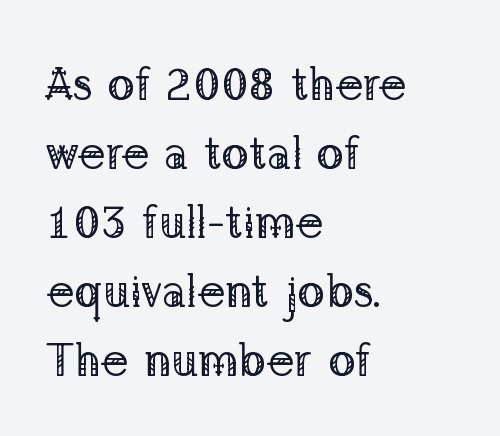
When letters stand straight like this, we call the style roman or upright. Baseline-to-baseline distance is the conventional proportion of letter height. The text was rendered using a seriffed face with decorative stroke endings. Lines of text with bare space underneath. The passage shown has conventional tracking throughout.
